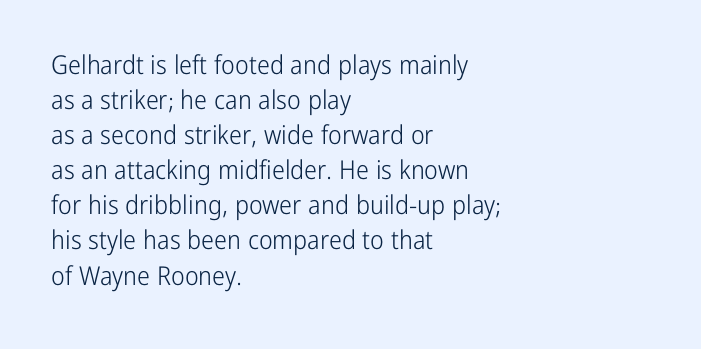
{"italic": "no", "bold": "no", "underline": "no", "align": "left", "line_spacing": "normal", "line_spacing_ratio": 1.35, "letter_spacing": "normal", "letter_spacing_em": 0.0, "glyph_px": 26}
